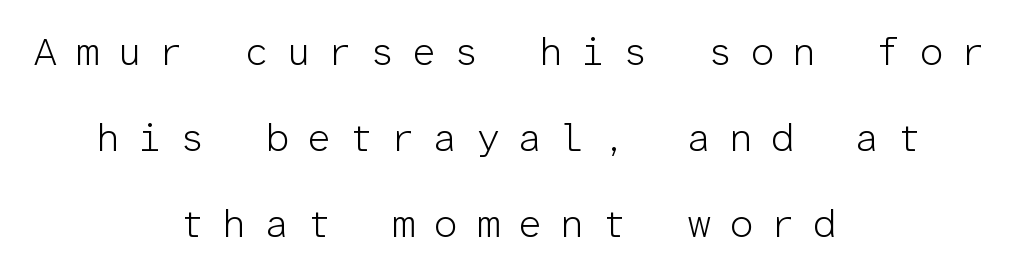
{"serif": "no", "italic": "no", "bold": "no", "weight": "light", "width": "normal", "stroke_contrast": "low", "x_height": "medium", "monospaced": "yes", "underline": "no", "align": "center", "line_spacing": "loose", "line_spacing_ratio": 2.21, "letter_spacing": "wide", "letter_spacing_em": 0.45, "glyph_px": 39}
